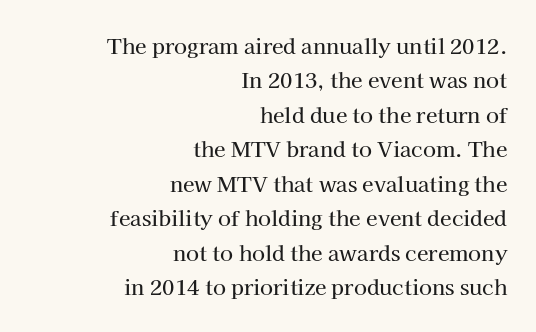
Q: Is the text italic (slanted)? A: No, it is upright.
Q: Is the text underlined? A: No.
Q: How is the paragraph aligned? A: Right-aligned.
Q: Is the spacing between letters normal or unusually wide? A: Normal.
Q: Is the spacing between lines tight, normal or loose? A: Normal.
